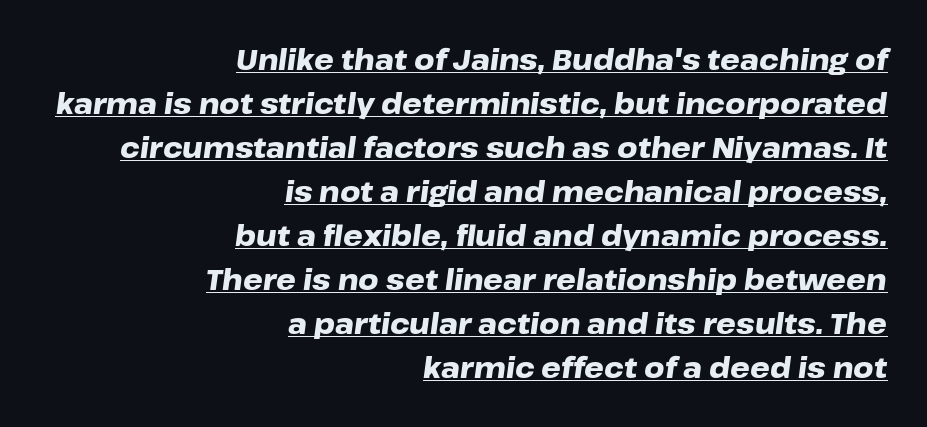
{"italic": "yes", "lean": "right", "slant_degrees": 8, "bold": "yes", "weight": "heavy", "width": "wide", "stroke_contrast": "low", "x_height": "medium", "monospaced": "no", "underline": "yes", "align": "right", "line_spacing": "normal", "line_spacing_ratio": 1.57, "letter_spacing": "normal", "letter_spacing_em": 0.0, "glyph_px": 28}
